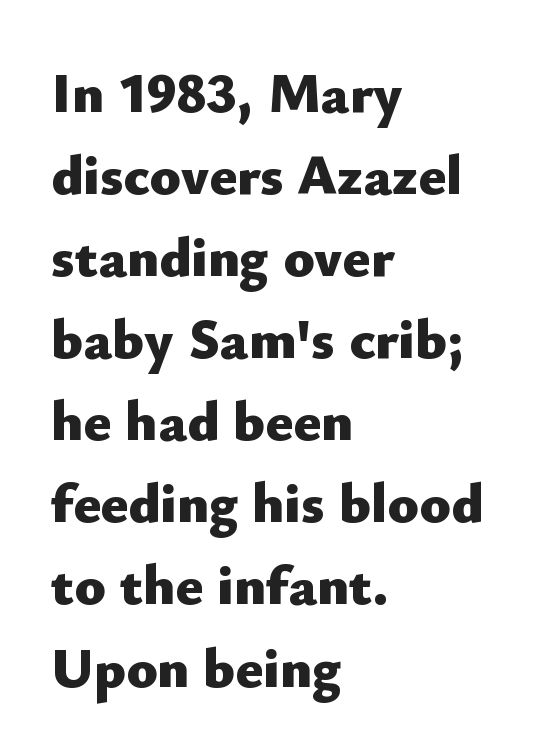
{"serif": "no", "italic": "no", "bold": "yes", "weight": "heavy", "width": "normal", "stroke_contrast": "low", "x_height": "small", "monospaced": "no", "underline": "no", "align": "left", "line_spacing": "normal", "line_spacing_ratio": 1.44, "letter_spacing": "normal", "letter_spacing_em": 0.0, "glyph_px": 57}
